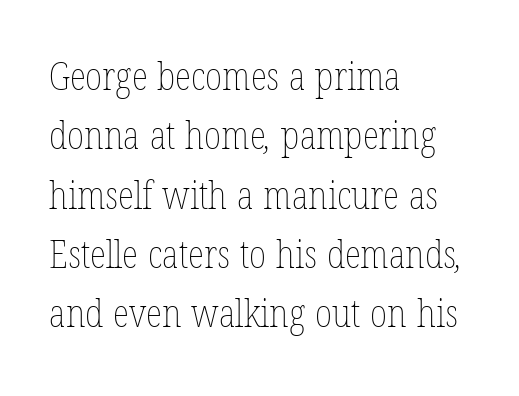
Q: Is the text bold? A: No.
Q: Is the text underlined? A: No.
Q: How is the paragraph aligned? A: Left-aligned.
Q: Is the spacing between letters normal or unusually wide? A: Normal.
Q: Is the spacing between lines tight, normal or loose? A: Normal.
Q: Width (condensed, normal, or wide)? A: Condensed.
Q: Stroke contrast? A: Low.
Q: x-height? A: Medium.
Q: Monospaced? A: No.
